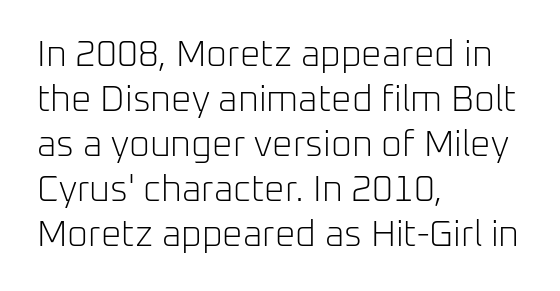
The image shows 36 px light sans-serif type, upright; set left-aligned, normal line spacing (1.25x), normal letter spacing, not underlined; low stroke contrast and a medium x-height.
